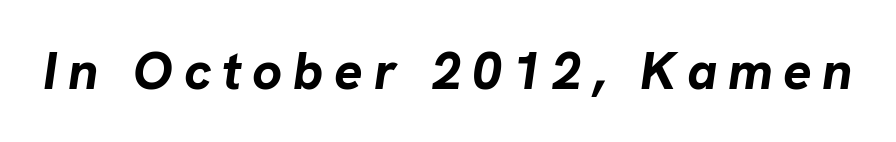
Italic: yes, the glyphs are oblique. This sample has the flowing, uneven cadence of proportional lettering. How are the letters spaced? Widely, with obvious added tracking. Bold? Absolutely — the strokes are thick and heavy. No word sits above an underline.
